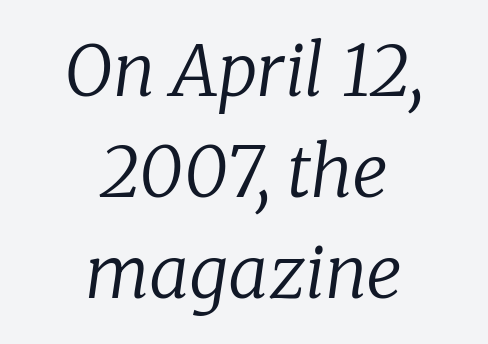
Q: Is the text bold? A: No.
Q: Is the text italic (slanted)? A: Yes, it leans right by about 8 degrees.
Q: Is the typeface a serif or a sans-serif typeface? A: Serif.
Q: Is the text underlined? A: No.
Q: How is the paragraph aligned? A: Centered.
Q: Is the spacing between letters normal or unusually wide? A: Normal.
Q: Is the spacing between lines tight, normal or loose? A: Normal.
Q: Width (condensed, normal, or wide)? A: Normal.
Q: Stroke contrast? A: Low.
Q: x-height? A: Medium.
Q: Monospaced? A: No.
